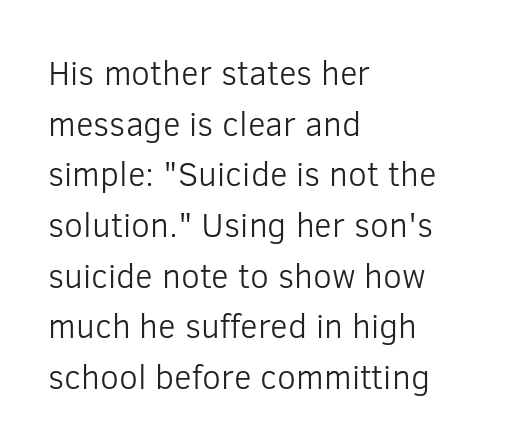
Q: Is the text bold? A: No.
Q: Is the text italic (slanted)? A: No, it is upright.
Q: Is the typeface a serif or a sans-serif typeface? A: Sans-serif.
Q: Is the text underlined? A: No.
Q: How is the paragraph aligned? A: Left-aligned.
Q: Is the spacing between letters normal or unusually wide? A: Normal.
Q: Is the spacing between lines tight, normal or loose? A: Normal.
Q: Width (condensed, normal, or wide)? A: Normal.
Q: Stroke contrast? A: Low.
Q: x-height? A: Medium.
Q: Monospaced? A: No.
